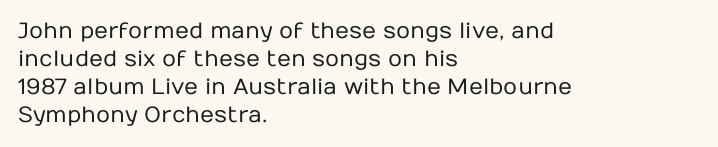
{"italic": "no", "bold": "no", "underline": "no", "align": "left", "line_spacing": "normal", "line_spacing_ratio": 1.28, "letter_spacing": "normal", "letter_spacing_em": 0.0, "glyph_px": 22}
